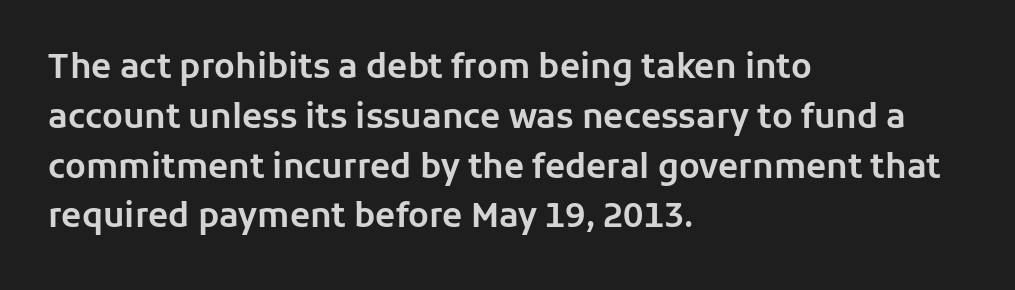
Q: Is the text italic (slanted)? A: No, it is upright.
Q: Is the typeface a serif or a sans-serif typeface? A: Sans-serif.
Q: Is the text underlined? A: No.
Q: How is the paragraph aligned? A: Left-aligned.
Q: Is the spacing between letters normal or unusually wide? A: Normal.
Q: Is the spacing between lines tight, normal or loose? A: Normal.
Q: Width (condensed, normal, or wide)? A: Normal.
Q: Stroke contrast? A: Low.
Q: x-height? A: Medium.
Q: Monospaced? A: No.
